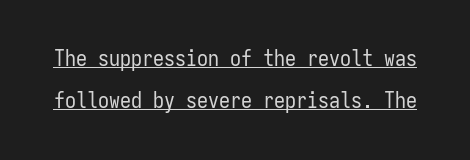
It's the straight-up-and-down kind of type. The strokes carry an ordinary text weight at most. Loosely led — the rows are spread out. Decoration check: the copy is underlined. These lines keep a tight, regular rhythm from letter to letter.
